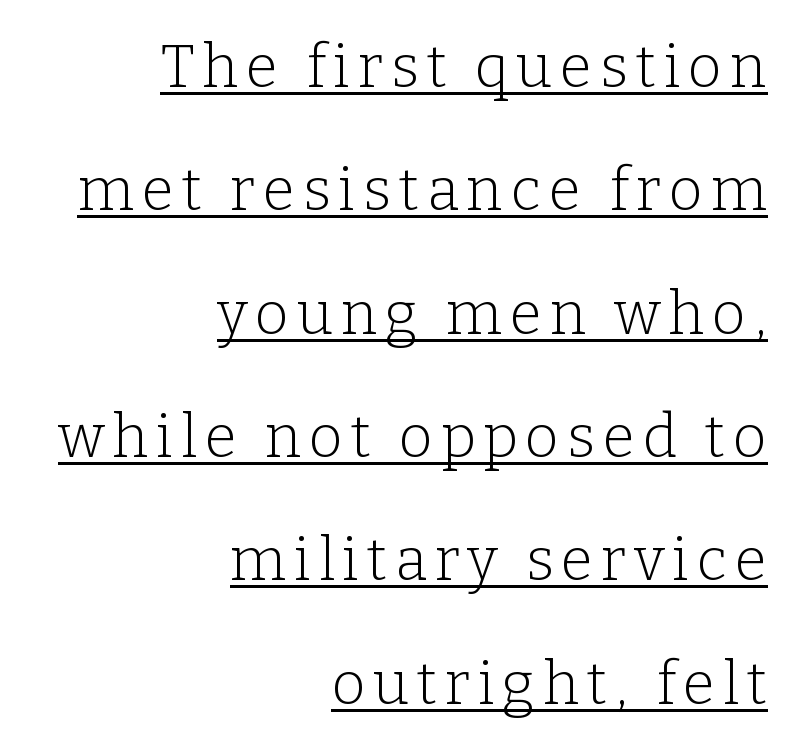
Q: Is the text bold? A: No.
Q: Is the text italic (slanted)? A: No, it is upright.
Q: Is the typeface a serif or a sans-serif typeface? A: Serif.
Q: Is the text underlined? A: Yes.
Q: How is the paragraph aligned? A: Right-aligned.
Q: Is the spacing between lines tight, normal or loose? A: Loose.
Q: Width (condensed, normal, or wide)? A: Normal.
Q: Stroke contrast? A: Low.
Q: x-height? A: Medium.
Q: Monospaced? A: No.
